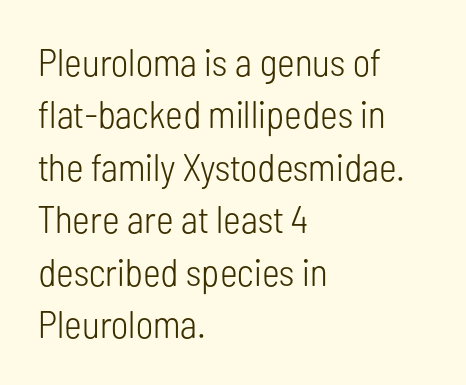
Q: Is the text bold? A: No.
Q: Is the text italic (slanted)? A: No, it is upright.
Q: Is the typeface a serif or a sans-serif typeface? A: Sans-serif.
Q: Is the text underlined? A: No.
Q: How is the paragraph aligned? A: Left-aligned.
Q: Is the spacing between letters normal or unusually wide? A: Normal.
Q: Is the spacing between lines tight, normal or loose? A: Normal.
Q: Width (condensed, normal, or wide)? A: Condensed.
Q: Stroke contrast? A: Low.
Q: x-height? A: Medium.
Q: Monospaced? A: No.
